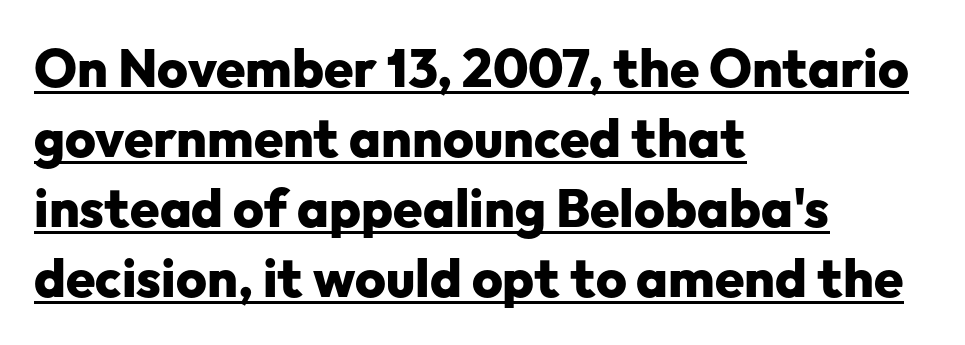
{"serif": "no", "italic": "no", "bold": "yes", "weight": "heavy", "width": "normal", "stroke_contrast": "low", "x_height": "medium", "monospaced": "no", "underline": "yes", "align": "left", "line_spacing": "normal", "line_spacing_ratio": 1.32, "letter_spacing": "normal", "letter_spacing_em": 0.0, "glyph_px": 53}
